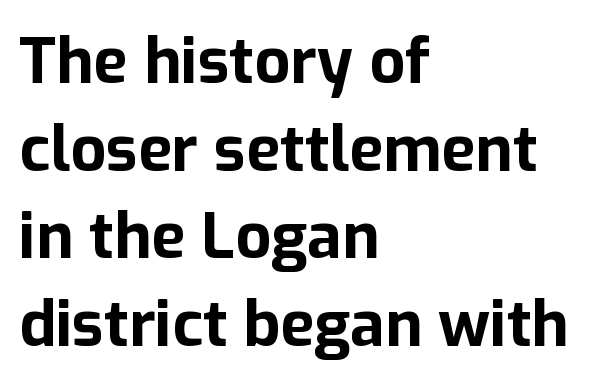
These lines were composed using upright roman letters. Think of a printed novel: that variable character pitch is what you see here. Nope, no serifs anywhere on these letters. The lines in this sample share a left origin and differ only in where they stop.
